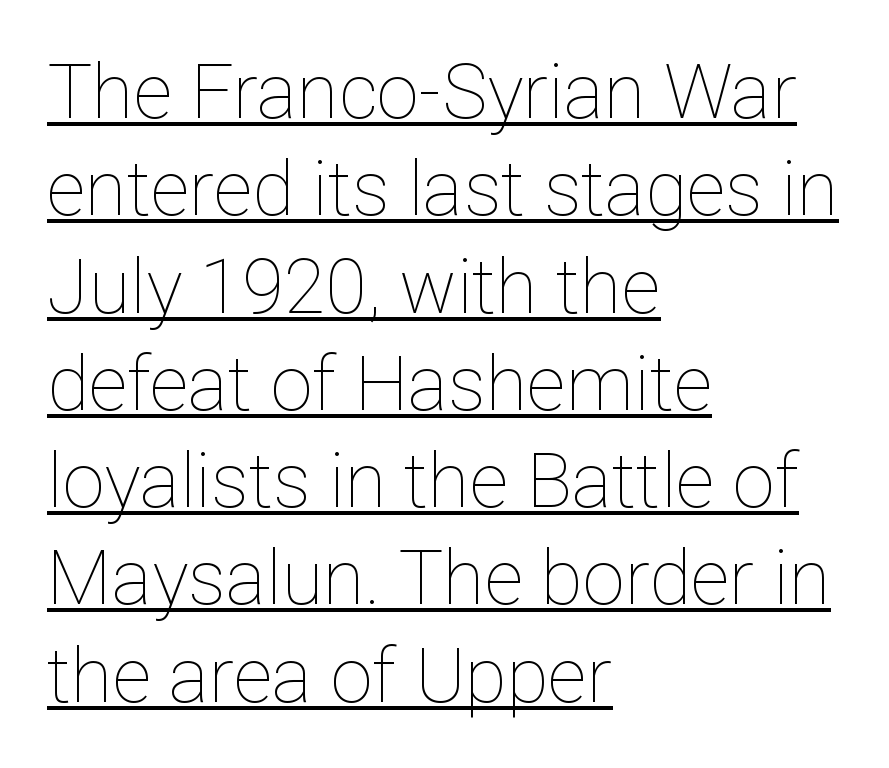
The image shows 76 px thin type, upright; set left-aligned, normal line spacing (1.28x), normal letter spacing, underlined; low stroke contrast and a medium x-height.
